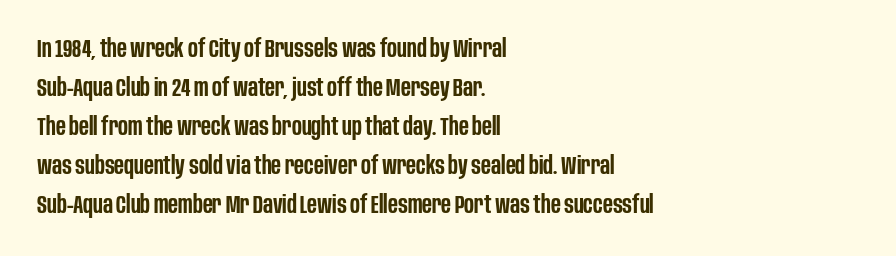
{"italic": "no", "bold": "semi", "underline": "no", "align": "left", "line_spacing": "normal", "line_spacing_ratio": 1.56, "letter_spacing": "normal", "letter_spacing_em": 0.0, "glyph_px": 25}
